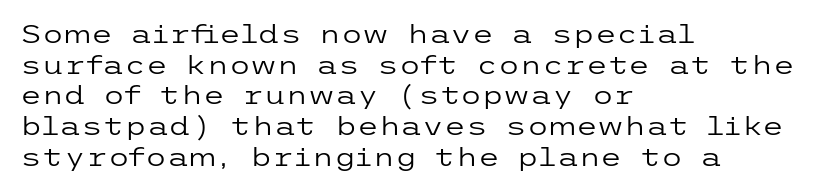
Q: Is the text bold? A: No.
Q: Is the text italic (slanted)? A: No, it is upright.
Q: Is the text underlined? A: No.
Q: How is the paragraph aligned? A: Left-aligned.
Q: Is the spacing between letters normal or unusually wide? A: Normal.
